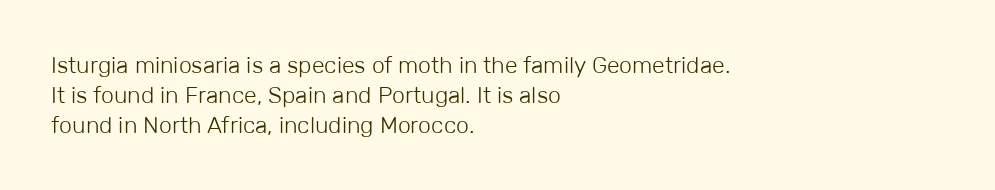
Q: Is the text bold? A: No.
Q: Is the text italic (slanted)? A: No, it is upright.
Q: Is the text underlined? A: No.
Q: How is the paragraph aligned? A: Left-aligned.
Q: Is the spacing between letters normal or unusually wide? A: Normal.
Q: Is the spacing between lines tight, normal or loose? A: Normal.
